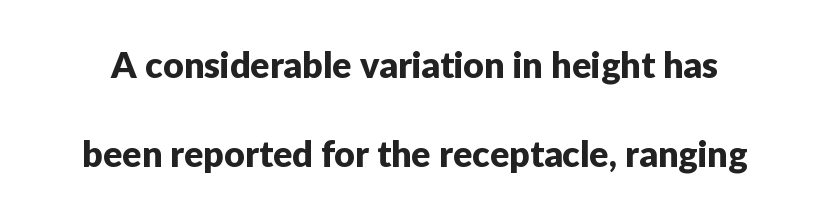
The passage shown stacks its lines with a broad gap. The letters advance in unequal steps, a hallmark of proportional type. Designer's note — italics off, roman on. The glyphs in this specimen are sans serif. This rendering leaves character spacing at its baseline value.
